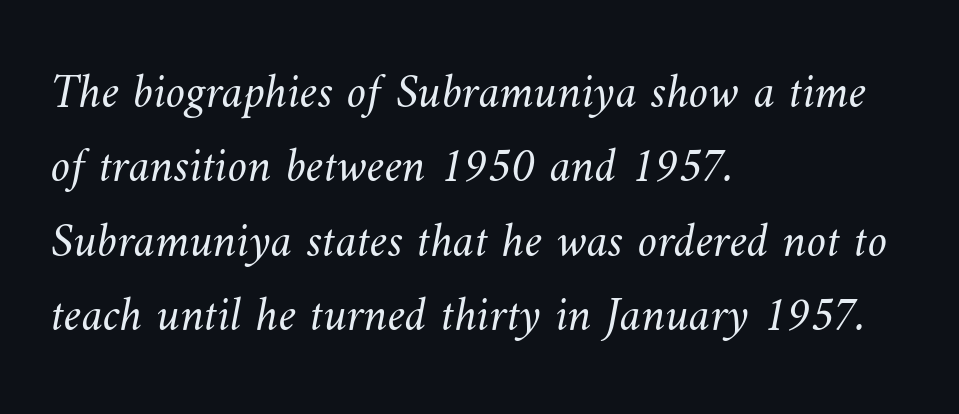
Q: Is the text bold? A: No.
Q: Is the text underlined? A: No.
Q: How is the paragraph aligned? A: Left-aligned.
Q: Is the spacing between letters normal or unusually wide? A: Normal.
Q: Is the spacing between lines tight, normal or loose? A: Normal.
Q: Width (condensed, normal, or wide)? A: Normal.
Q: Stroke contrast? A: Medium.
Q: x-height? A: Small.
Q: Monospaced? A: No.
